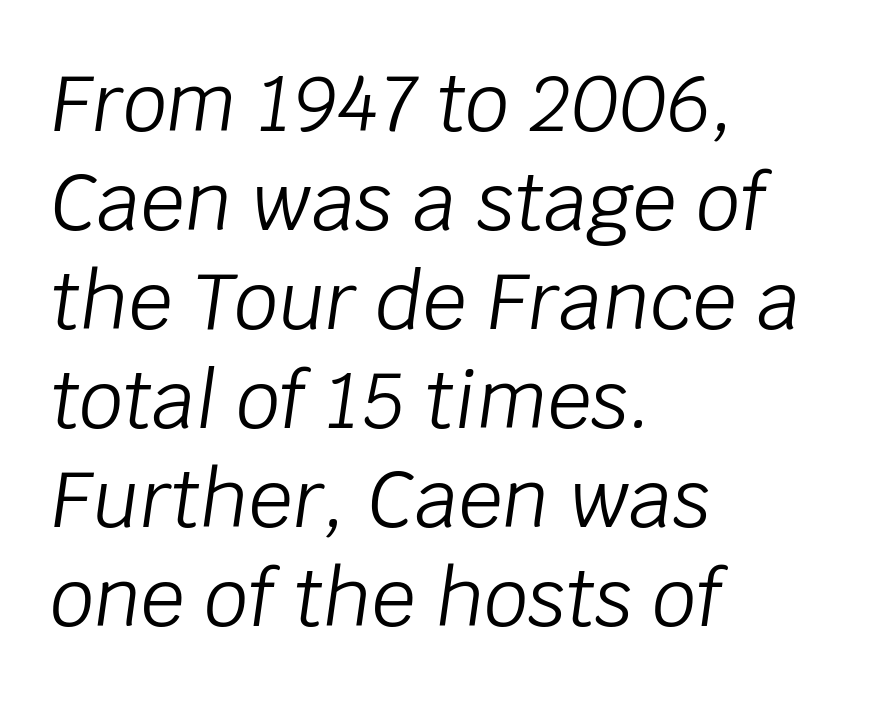
The image shows 78 px light type, italic (leaning right); set left-aligned, normal line spacing (1.27x), normal letter spacing, not underlined; low stroke contrast and a large x-height.
